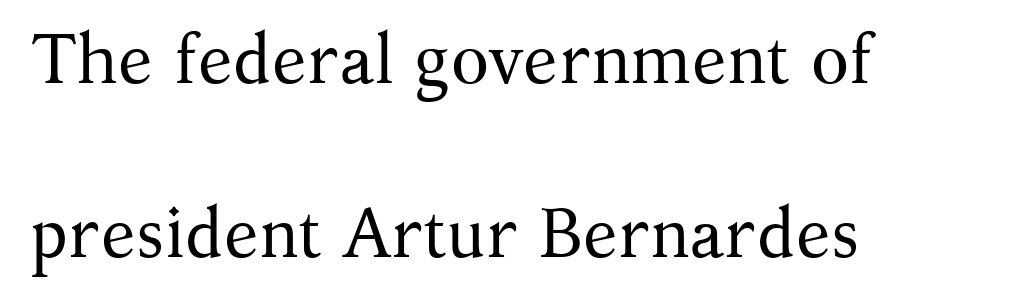
Q: Is the text bold? A: No.
Q: Is the text italic (slanted)? A: No, it is upright.
Q: Is the typeface a serif or a sans-serif typeface? A: Serif.
Q: Is the text underlined? A: No.
Q: How is the paragraph aligned? A: Left-aligned.
Q: Is the spacing between letters normal or unusually wide? A: Normal.
Q: Is the spacing between lines tight, normal or loose? A: Loose.
Q: Width (condensed, normal, or wide)? A: Normal.
Q: Stroke contrast? A: Medium.
Q: x-height? A: Medium.
Q: Monospaced? A: No.
